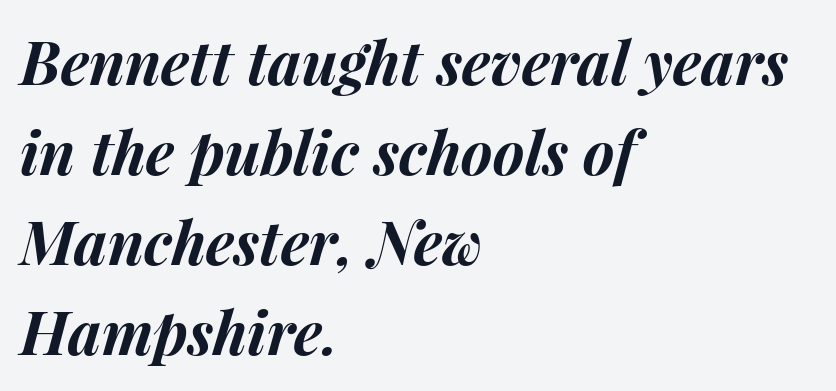
Layout note: lines flush left. Any mark beneath the type? The region is blank. The letters sit at their default tracking, neither squeezed nor spread. Spacing verdict: proportional, widths tailored to each character.
